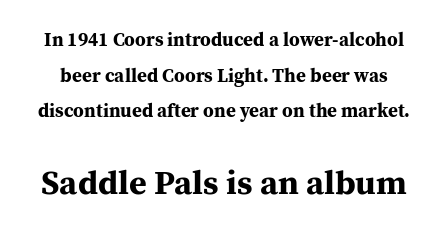
{"serif": "yes", "italic": "no", "bold": "yes", "weight": "bold", "width": "normal", "stroke_contrast": "medium", "x_height": "medium", "monospaced": "no", "underline": "no", "line_spacing_ratio": 1.88, "letter_spacing": "normal", "letter_spacing_em": 0.0, "larger_block": "second", "size_ratio": 1.79, "glyph_px": 34}
